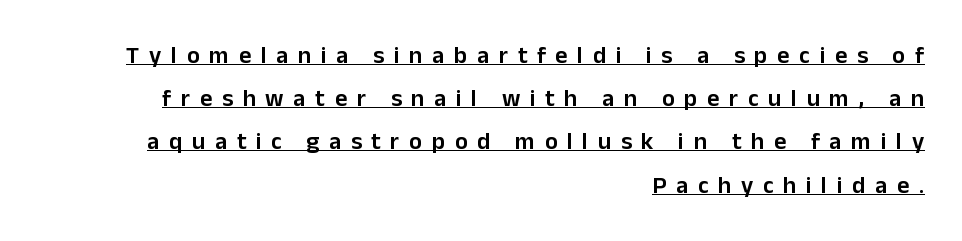
{"italic": "no", "bold": "semi", "underline": "yes", "align": "right", "line_spacing_ratio": 1.8, "letter_spacing": "wide", "letter_spacing_em": 0.4, "glyph_px": 24}
